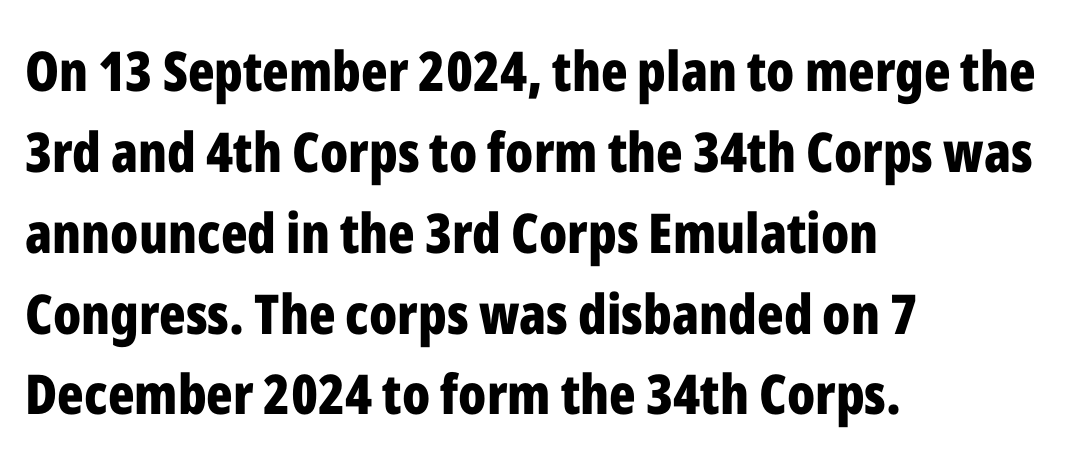
The image shows 55 px bold, condensed sans-serif type, upright; set left-aligned, normal line spacing (1.47x), normal letter spacing, not underlined; low stroke contrast and a medium x-height.
